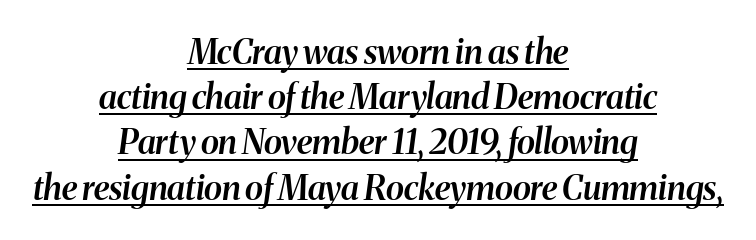
Q: Is the text bold? A: Semi-bold.
Q: Is the text italic (slanted)? A: Yes, it leans right by about 8 degrees.
Q: Is the text underlined? A: Yes.
Q: How is the paragraph aligned? A: Centered.
Q: Is the spacing between letters normal or unusually wide? A: Normal.
Q: Is the spacing between lines tight, normal or loose? A: Normal.
Q: Width (condensed, normal, or wide)? A: Normal.
Q: Stroke contrast? A: Medium.
Q: x-height? A: Medium.
Q: Monospaced? A: No.
